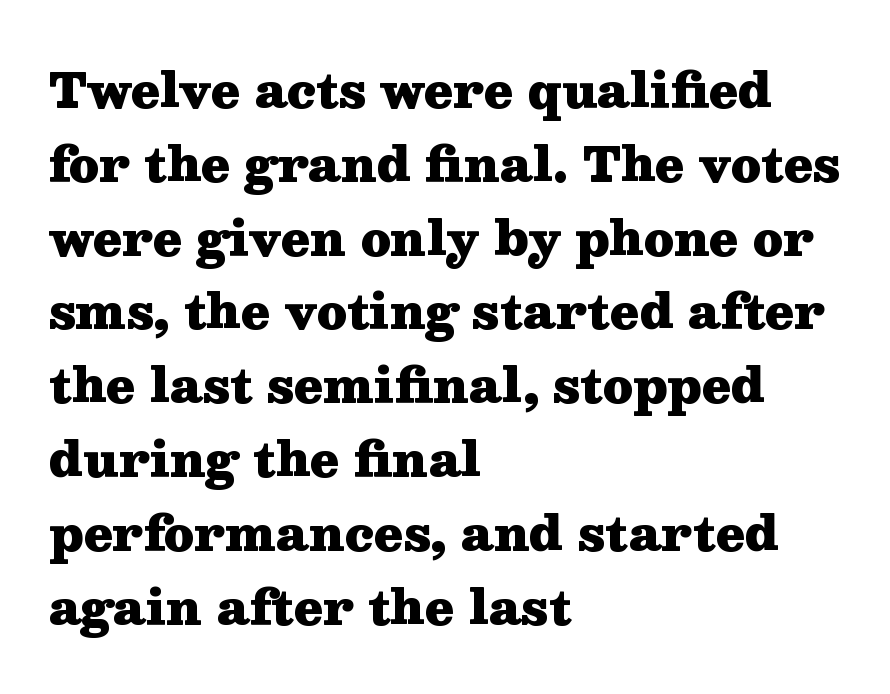
Q: Is the text bold? A: Yes.
Q: Is the text italic (slanted)? A: No, it is upright.
Q: Is the typeface a serif or a sans-serif typeface? A: Serif.
Q: Is the text underlined? A: No.
Q: How is the paragraph aligned? A: Left-aligned.
Q: Is the spacing between letters normal or unusually wide? A: Normal.
Q: Is the spacing between lines tight, normal or loose? A: Normal.
Q: Width (condensed, normal, or wide)? A: Wide.
Q: Stroke contrast? A: Medium.
Q: x-height? A: Medium.
Q: Monospaced? A: No.
